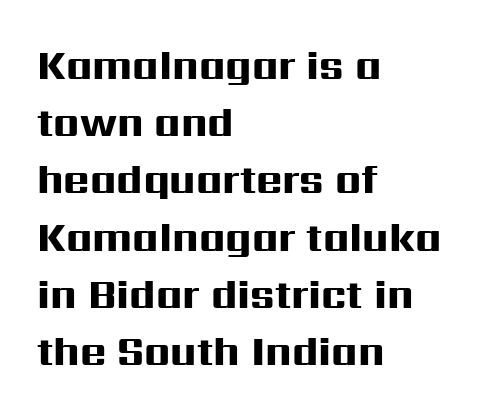
Font category for this specimen: sans-serif. Which margin do the lines hug? The left one — the right edge is uneven. The passage shown stacks its lines at a standard gap. Spacing verdict: proportional, widths tailored to each character. These lines keep a tight, regular rhythm from letter to letter. Stroke thickness is high; the sample reads as a true bold.
